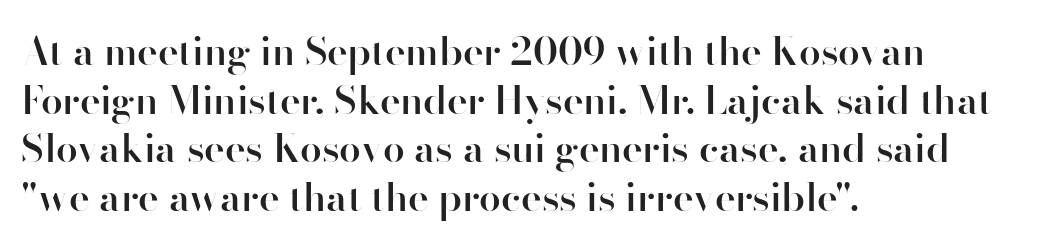
The font family rendered here belongs to the sans-serif group. Do the characters align in a grid? No, the font is proportional. Tall strokes in this sample are plumb rather than angled. The strip under each line holds only bare page.
